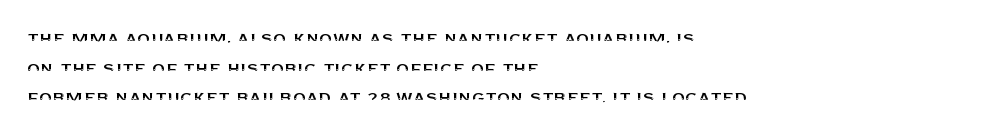
The image shows 21 px text type, upright; set left-aligned, normal line spacing (1.41x), normal letter spacing, not underlined.
